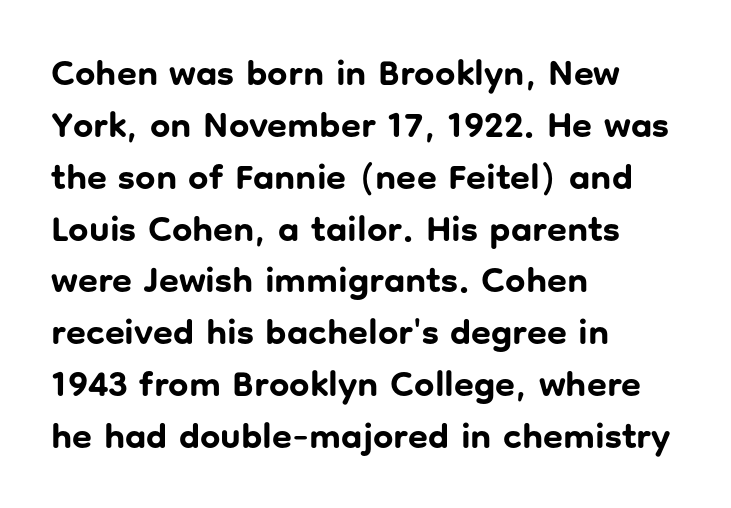
The image shows 36 px bold sans-serif type, upright; set left-aligned, normal line spacing (1.44x), normal letter spacing, not underlined; low stroke contrast and a medium x-height.
